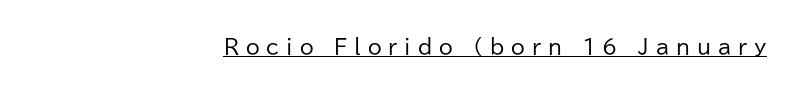
The image shows 20 px text type, upright; set right-aligned, unusually wide letter spacing (+0.35 em), underlined.
